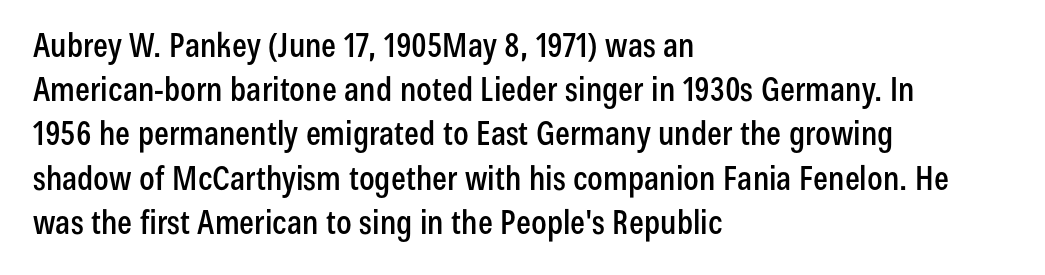
Normally led — the rows are evenly, conventionally spaced. Look at the tracking — it's just the regular setting, nothing added. A bare baseline throughout the passage. The typesetter chose a ragged-right arrangement here. Italic? Not at all — the glyphs are vertical. The designer went with a sans here, leaving each stem footless.
